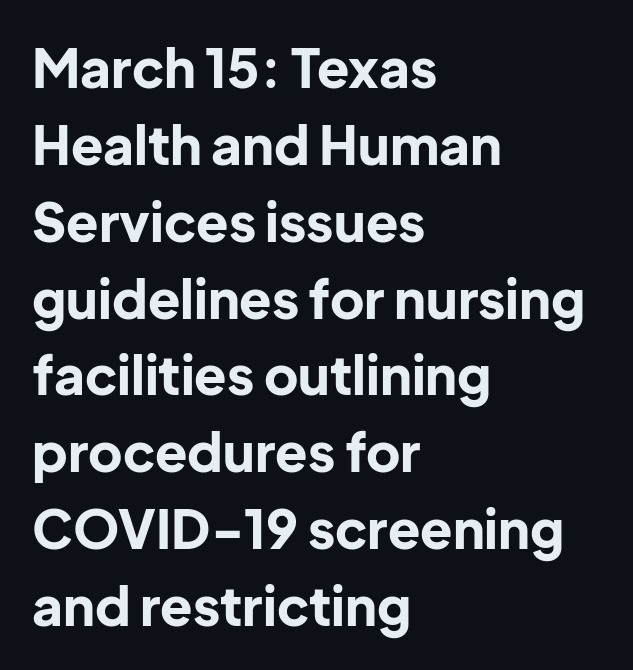
Q: Is the text bold? A: Yes.
Q: Is the text italic (slanted)? A: No, it is upright.
Q: Is the typeface a serif or a sans-serif typeface? A: Sans-serif.
Q: Is the text underlined? A: No.
Q: How is the paragraph aligned? A: Left-aligned.
Q: Is the spacing between letters normal or unusually wide? A: Normal.
Q: Is the spacing between lines tight, normal or loose? A: Normal.
Q: Width (condensed, normal, or wide)? A: Normal.
Q: Stroke contrast? A: Low.
Q: x-height? A: Medium.
Q: Monospaced? A: No.
